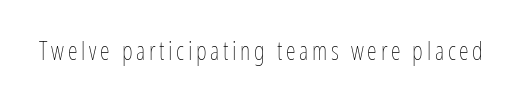
The image shows 25 px text type, upright; set not underlined.
